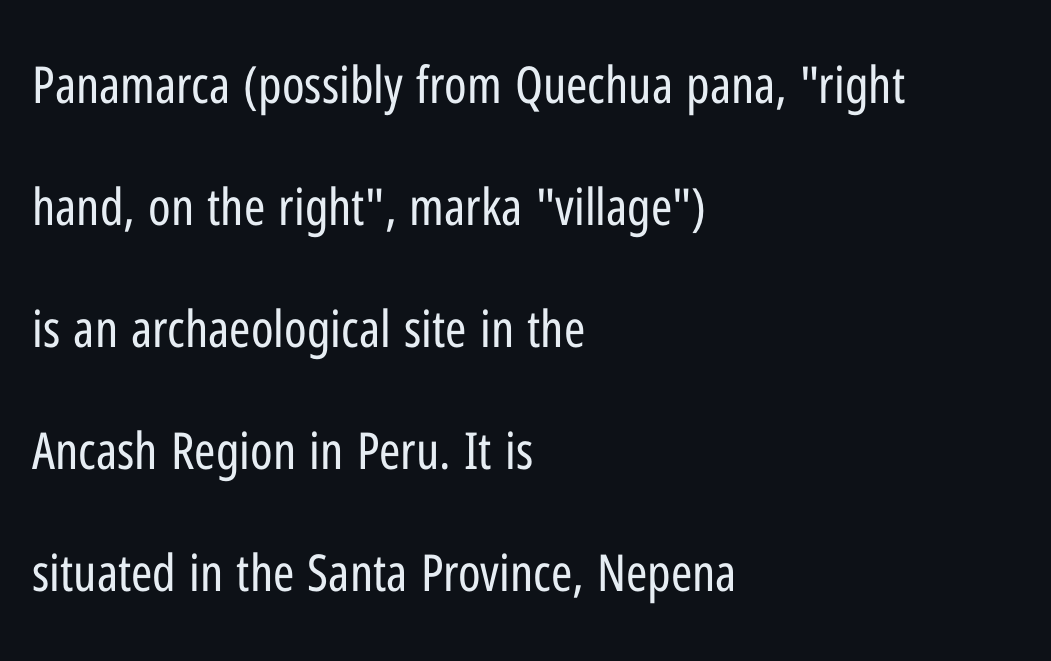
Which margin do the lines hug? The left one — the right edge is uneven. Do the characters align in a grid? No, the font is proportional. This sample uses an upright cut, with every glyph sitting square on the baseline. This rendering employs a face without finishing strokes, i.e., a sans-serif. Words appear dense and cohesive because spacing is normal. The passage shown stacks its lines with a broad gap.
